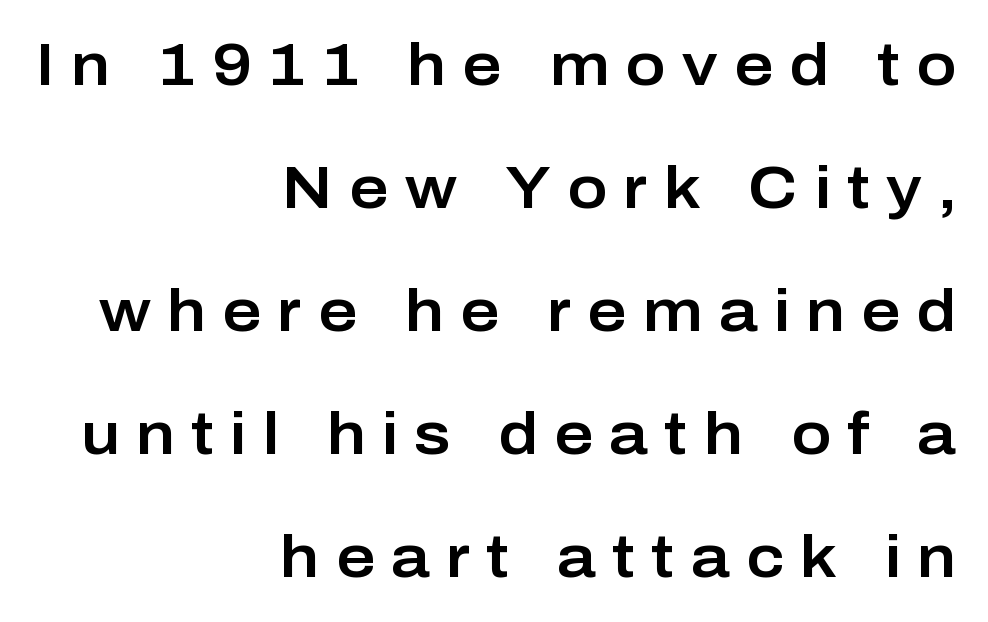
The image shows 60 px sans-serif type, upright; set right-aligned, loose line spacing (2.05x), unusually wide letter spacing (+0.27 em), not underlined; low stroke contrast and a medium x-height.
